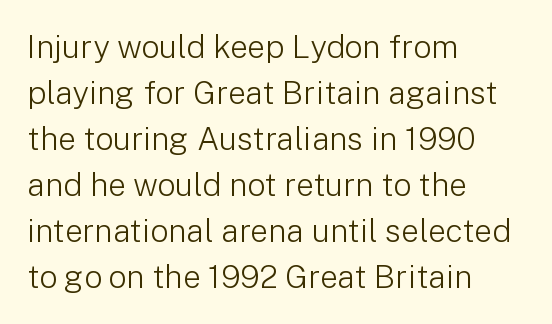
Q: Is the text bold? A: No.
Q: Is the text italic (slanted)? A: No, it is upright.
Q: Is the typeface a serif or a sans-serif typeface? A: Sans-serif.
Q: Is the text underlined? A: No.
Q: How is the paragraph aligned? A: Left-aligned.
Q: Is the spacing between letters normal or unusually wide? A: Normal.
Q: Is the spacing between lines tight, normal or loose? A: Normal.
Q: Width (condensed, normal, or wide)? A: Normal.
Q: Stroke contrast? A: Low.
Q: x-height? A: Medium.
Q: Monospaced? A: No.
